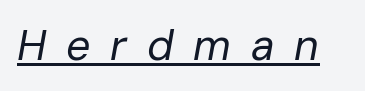
The letters advance in unequal steps, a hallmark of proportional type. The words here are underlined. Each word looks stretched out because of the extra space between its letters. Characters are canted at an angle relative to the baseline's perpendicular.
